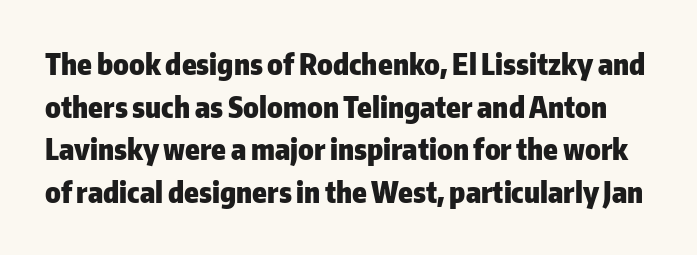
The image shows 29 px heavy sans-serif type, upright; set normal line spacing (1.47x), normal letter spacing, not underlined; low stroke contrast and a medium x-height.
